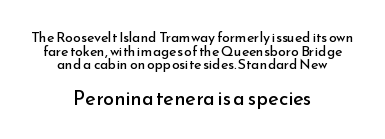
{"italic": "no", "bold": "no", "underline": "no", "align": "center", "line_spacing": "tight", "line_spacing_ratio": 0.97, "letter_spacing": "normal", "letter_spacing_em": 0.0, "larger_block": "second", "size_ratio": 1.43, "glyph_px": 20}
